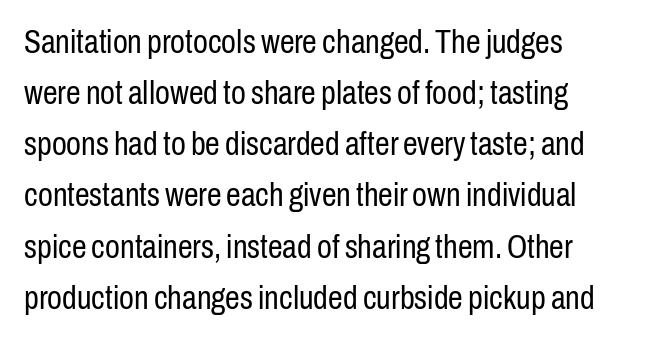
Q: Is the text bold? A: No.
Q: Is the text italic (slanted)? A: No, it is upright.
Q: Is the typeface a serif or a sans-serif typeface? A: Sans-serif.
Q: Is the text underlined? A: No.
Q: Is the spacing between letters normal or unusually wide? A: Normal.
Q: Is the spacing between lines tight, normal or loose? A: Normal.
Q: Width (condensed, normal, or wide)? A: Condensed.
Q: Stroke contrast? A: Low.
Q: x-height? A: Medium.
Q: Monospaced? A: No.
